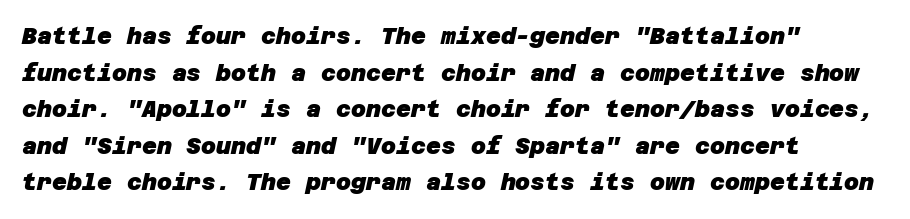
Q: Is the text bold? A: Yes.
Q: Is the text underlined? A: No.
Q: How is the paragraph aligned? A: Left-aligned.
Q: Is the spacing between letters normal or unusually wide? A: Normal.
Q: Is the spacing between lines tight, normal or loose? A: Normal.
